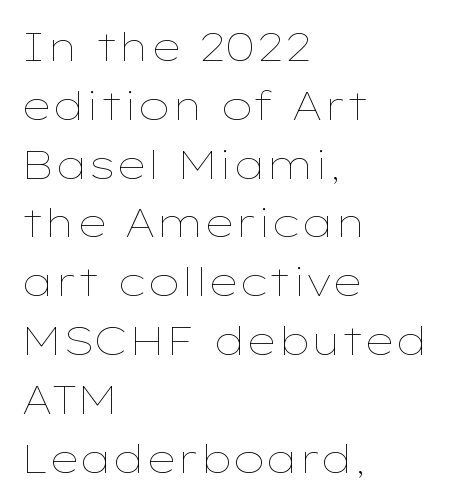
Q: Is the text bold? A: No.
Q: Is the text italic (slanted)? A: No, it is upright.
Q: Is the text underlined? A: No.
Q: How is the paragraph aligned? A: Left-aligned.
Q: Is the spacing between letters normal or unusually wide? A: Normal.
Q: Is the spacing between lines tight, normal or loose? A: Normal.
Q: Width (condensed, normal, or wide)? A: Wide.
Q: Stroke contrast? A: Low.
Q: x-height? A: Medium.
Q: Monospaced? A: No.
